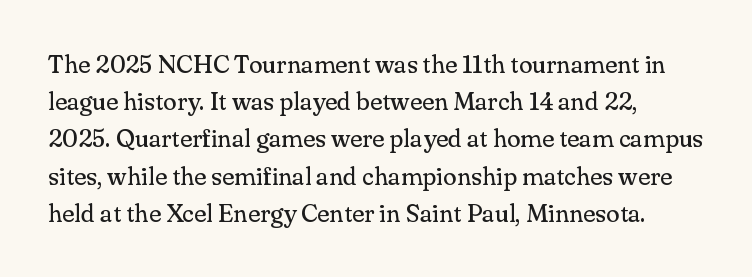
The image shows 25 px text type, upright; set left-aligned, normal line spacing (1.49x), normal letter spacing, not underlined.
